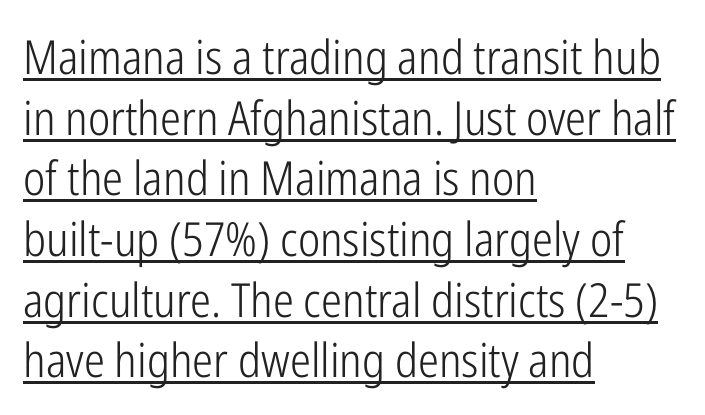
{"serif": "no", "italic": "no", "bold": "no", "weight": "light", "width": "condensed", "stroke_contrast": "low", "x_height": "medium", "monospaced": "no", "underline": "yes", "align": "left", "line_spacing": "normal", "line_spacing_ratio": 1.29, "letter_spacing": "normal", "letter_spacing_em": 0.0, "glyph_px": 47}
